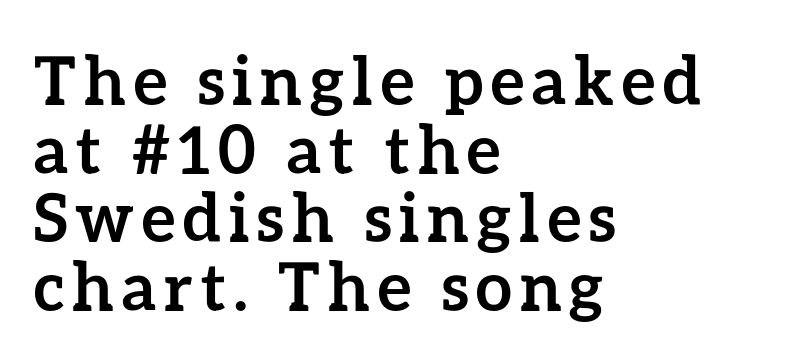
Q: Is the text bold? A: Yes.
Q: Is the text italic (slanted)? A: No, it is upright.
Q: Is the text underlined? A: No.
Q: How is the paragraph aligned? A: Left-aligned.
Q: Is the spacing between lines tight, normal or loose? A: Tight.
Q: Width (condensed, normal, or wide)? A: Normal.
Q: Stroke contrast? A: Low.
Q: x-height? A: Medium.
Q: Monospaced? A: No.
